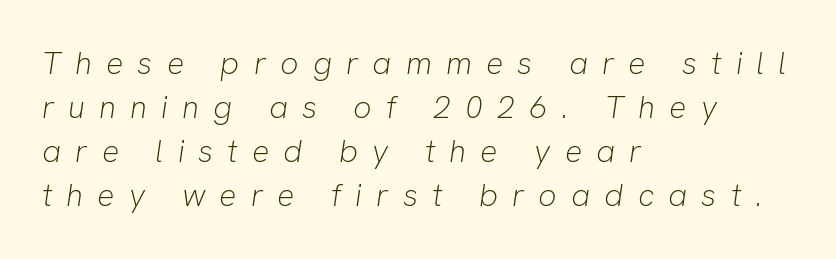
Q: Is the text bold? A: No.
Q: Is the text italic (slanted)? A: Yes, it leans right by about 8 degrees.
Q: Is the text underlined? A: No.
Q: How is the paragraph aligned? A: Left-aligned.
Q: Is the spacing between letters normal or unusually wide? A: Unusually wide.
Q: Is the spacing between lines tight, normal or loose? A: Normal.
Q: Width (condensed, normal, or wide)? A: Normal.
Q: Stroke contrast? A: Low.
Q: x-height? A: Medium.
Q: Monospaced? A: No.
